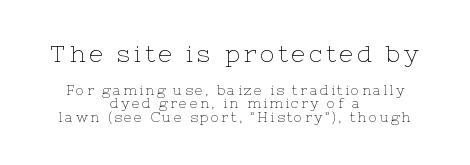
{"italic": "no", "bold": "no", "underline": "no", "align": "center", "line_spacing": "tight", "line_spacing_ratio": 0.98, "larger_block": "first", "size_ratio": 1.71, "glyph_px": 24}
